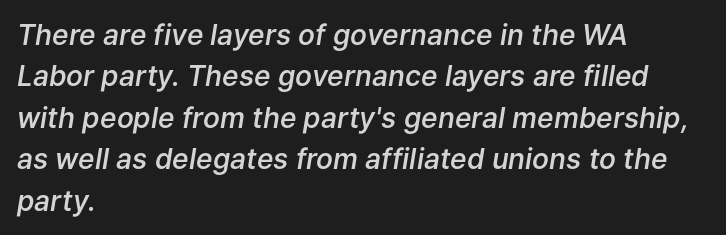
Every letter is mildly thick-stroked: semibold rather than bold. Observe the lean: these are italic letterforms. The face used here is rendered with its standard letterfit. Left-aligned paragraph, ragged on the right. You could not count columns in this text — the font is proportionally spaced. Does the leading feel generous? No, just average.
